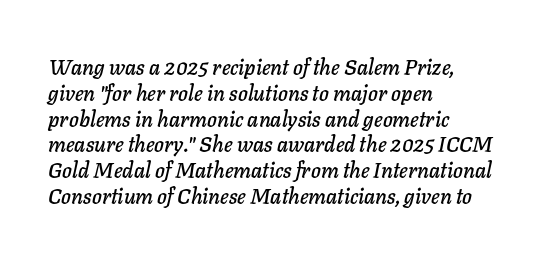
{"italic": "yes", "lean": "right", "slant_degrees": 11, "underline": "no", "align": "left", "line_spacing_ratio": 1.23, "letter_spacing": "normal", "letter_spacing_em": 0.0, "glyph_px": 21}
